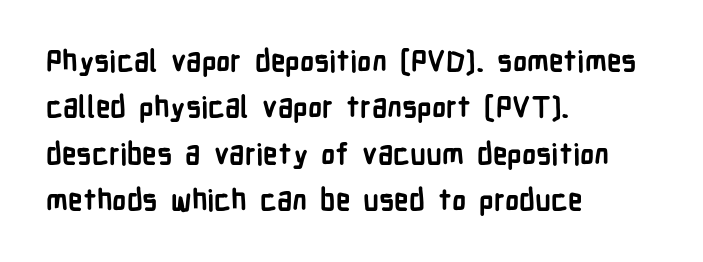
Look at the tracking — it's just the regular setting, nothing added. Quick note: not italic, upright. Proportional: the letters do not fall into vertical columns. Vertical spacing — default. The face used here has the dense, thick strokes of a bold. The rendering shows plain stroke endings on the letterforms — a sans-serif design.
